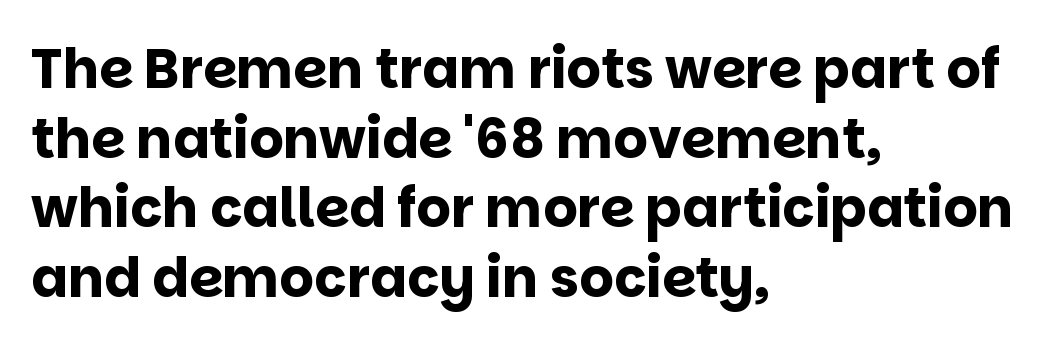
Q: Is the text bold? A: Yes.
Q: Is the text italic (slanted)? A: No, it is upright.
Q: Is the typeface a serif or a sans-serif typeface? A: Sans-serif.
Q: Is the text underlined? A: No.
Q: How is the paragraph aligned? A: Left-aligned.
Q: Is the spacing between letters normal or unusually wide? A: Normal.
Q: Is the spacing between lines tight, normal or loose? A: Normal.
Q: Width (condensed, normal, or wide)? A: Normal.
Q: Stroke contrast? A: Low.
Q: x-height? A: Large.
Q: Monospaced? A: No.
